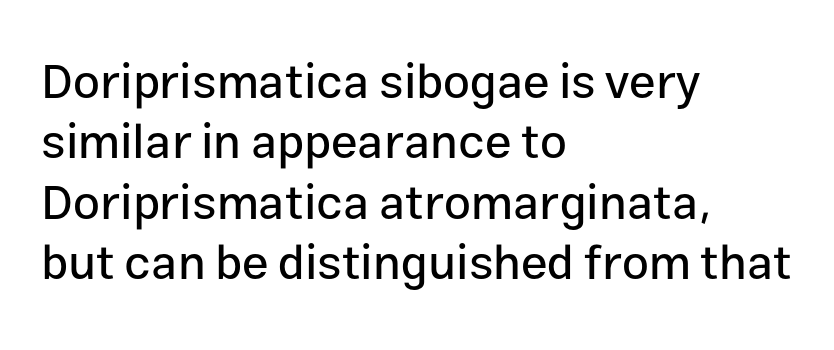
The image shows 48 px sans-serif type, upright; set left-aligned, normal line spacing (1.26x), normal letter spacing, not underlined; low stroke contrast and a medium x-height.
